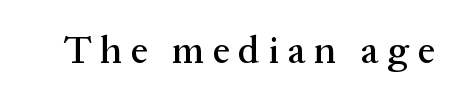
{"serif": "yes", "italic": "no", "width": "normal", "stroke_contrast": "medium", "x_height": "medium", "monospaced": "no", "underline": "no", "letter_spacing": "wide", "letter_spacing_em": 0.23, "glyph_px": 38}
